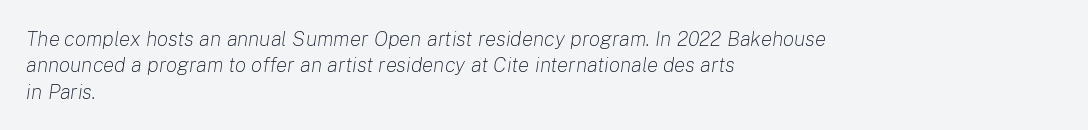
{"italic": "yes", "lean": "right", "slant_degrees": 8, "bold": "no", "underline": "no", "align": "left", "line_spacing": "normal", "line_spacing_ratio": 1.26, "letter_spacing": "normal", "letter_spacing_em": 0.0, "glyph_px": 21}
